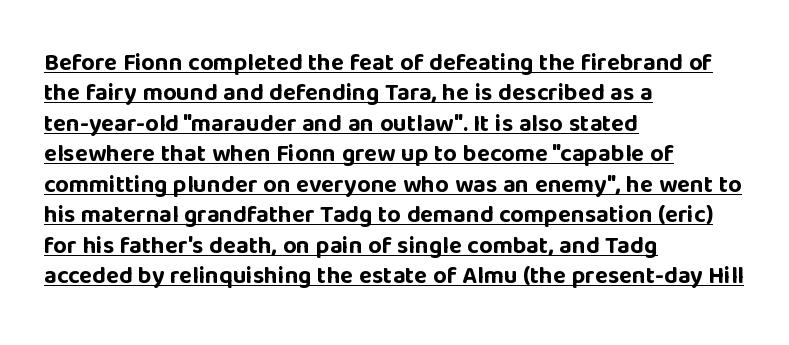
{"italic": "no", "bold": "yes", "underline": "yes", "align": "left", "line_spacing": "normal", "line_spacing_ratio": 1.27, "letter_spacing": "normal", "letter_spacing_em": 0.0, "glyph_px": 24}
